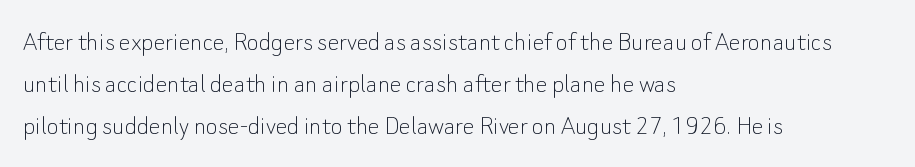
Line beginnings align vertically; line endings do not. A sans-serif font was chosen for this passage. Each letter keeps its own natural width here, so spacing adapts to shape. Just letters on the line, the space beneath them empty. Weight: regular or lighter. Nope, not italic — everything's standing straight.
